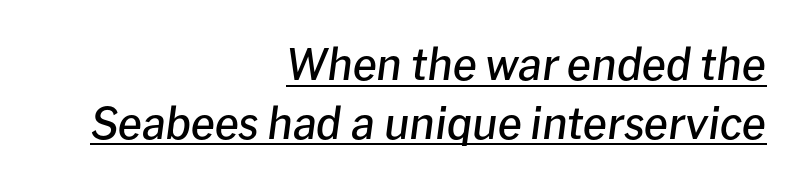
The rendering uses the underline text-decoration. The typesetting leans somewhat heavy: a semibold. Quick note: interline space is typical. This is oblique type, the kind used for emphasis or titles.
